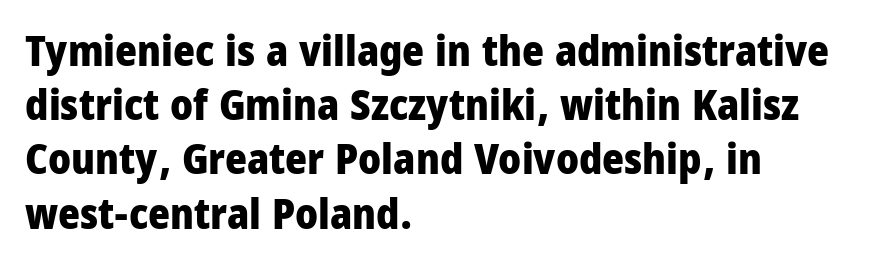
Q: Is the text bold? A: Yes.
Q: Is the text italic (slanted)? A: No, it is upright.
Q: Is the typeface a serif or a sans-serif typeface? A: Sans-serif.
Q: Is the text underlined? A: No.
Q: How is the paragraph aligned? A: Left-aligned.
Q: Is the spacing between letters normal or unusually wide? A: Normal.
Q: Is the spacing between lines tight, normal or loose? A: Normal.
Q: Width (condensed, normal, or wide)? A: Condensed.
Q: Stroke contrast? A: Low.
Q: x-height? A: Large.
Q: Monospaced? A: No.
